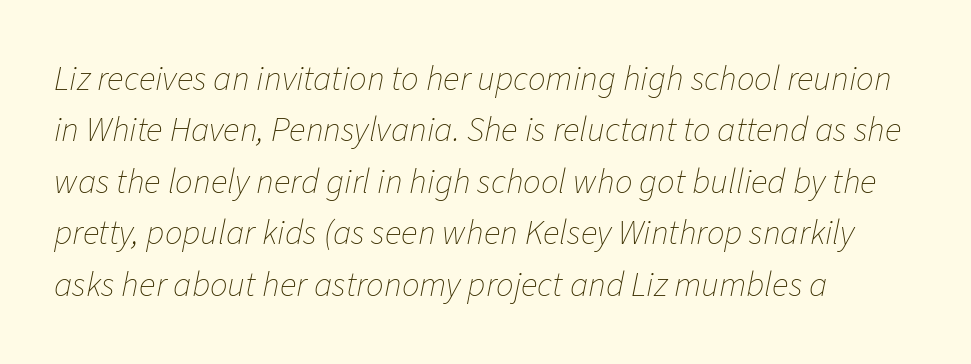
{"italic": "yes", "lean": "right", "slant_degrees": 11, "bold": "no", "weight": "thin", "width": "normal", "stroke_contrast": "low", "x_height": "medium", "monospaced": "no", "underline": "no", "align": "left", "line_spacing": "normal", "line_spacing_ratio": 1.47, "letter_spacing": "normal", "letter_spacing_em": 0.0, "glyph_px": 35}
